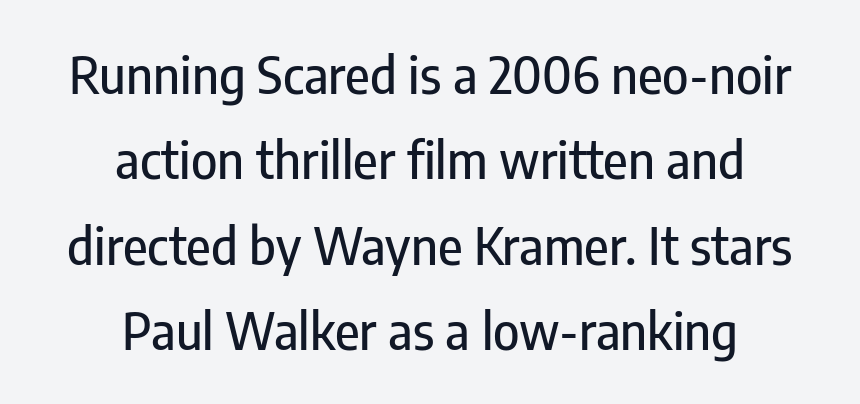
Q: Is the text italic (slanted)? A: No, it is upright.
Q: Is the typeface a serif or a sans-serif typeface? A: Sans-serif.
Q: Is the text underlined? A: No.
Q: How is the paragraph aligned? A: Centered.
Q: Is the spacing between letters normal or unusually wide? A: Normal.
Q: Width (condensed, normal, or wide)? A: Condensed.
Q: Stroke contrast? A: Low.
Q: x-height? A: Medium.
Q: Monospaced? A: No.
